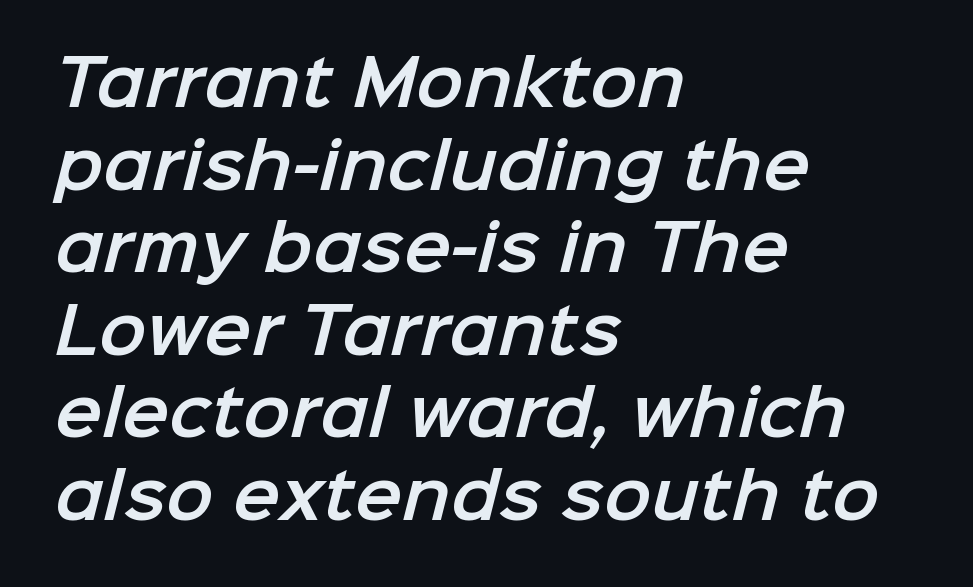
The image shows 63 px sans-serif type; set left-aligned, normal line spacing (1.31x), normal letter spacing, not underlined; low stroke contrast and a medium x-height.
